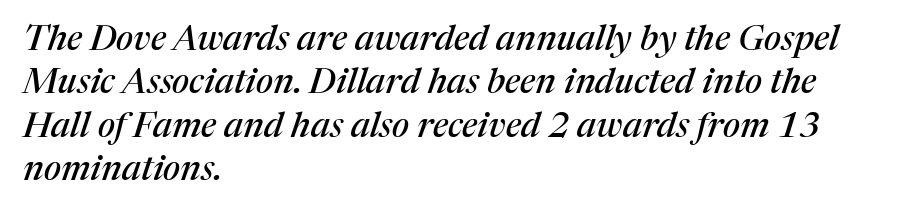
Students, note that the glyphs here touch the page at normal intervals. Yep, those are serifs on the letters. Looks like regular typesetting: each glyph gets only the width it needs. Teacher's note: observe the even left margin — that is flush-left alignment. Bare-footed words on every line.
